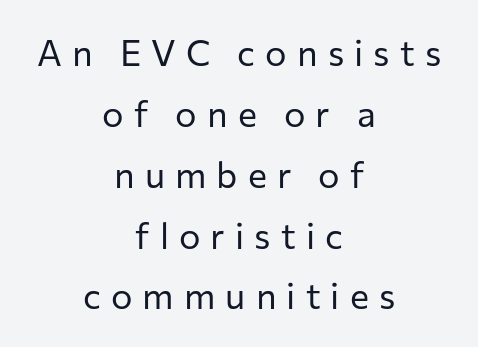
Q: Is the text bold? A: No.
Q: Is the text italic (slanted)? A: No, it is upright.
Q: Is the typeface a serif or a sans-serif typeface? A: Sans-serif.
Q: Is the text underlined? A: No.
Q: How is the paragraph aligned? A: Centered.
Q: Is the spacing between letters normal or unusually wide? A: Unusually wide.
Q: Is the spacing between lines tight, normal or loose? A: Normal.
Q: Width (condensed, normal, or wide)? A: Normal.
Q: Stroke contrast? A: Low.
Q: x-height? A: Medium.
Q: Monospaced? A: No.
